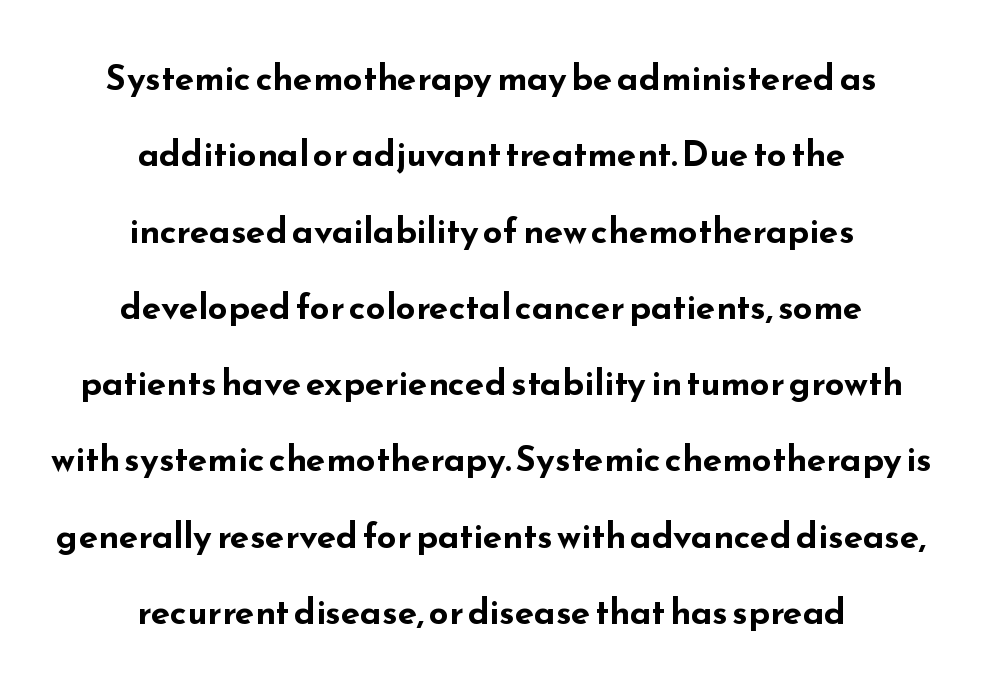
Each letter's strokes conclude bluntly, with no projecting serifs. In terms of posture, this sample is upright. Character widths vary here, with narrow letters taking less room than wide ones. Each row of text sits above clean, open space. Summary of vertical rhythm: relaxed, with wide interline spacing. The rag falls on both sides of this text block equally.
